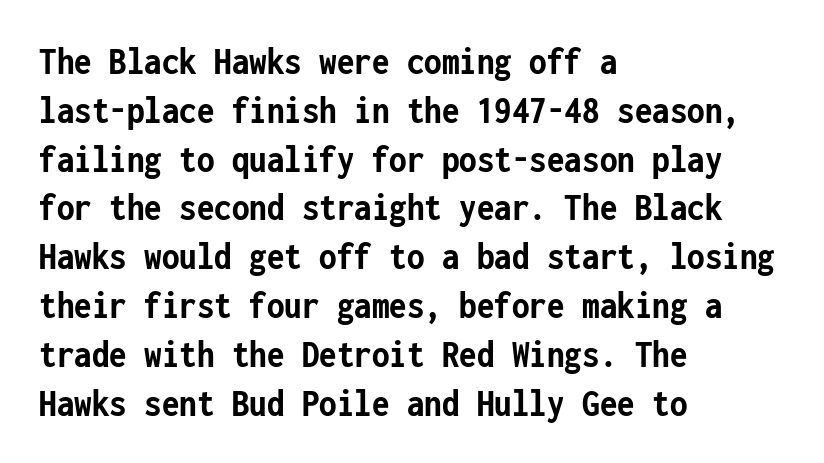
Q: Is the text bold? A: Yes.
Q: Is the text italic (slanted)? A: No, it is upright.
Q: Is the typeface a serif or a sans-serif typeface? A: Sans-serif.
Q: Is the text underlined? A: No.
Q: How is the paragraph aligned? A: Left-aligned.
Q: Is the spacing between letters normal or unusually wide? A: Normal.
Q: Width (condensed, normal, or wide)? A: Condensed.
Q: Stroke contrast? A: Low.
Q: x-height? A: Medium.
Q: Monospaced? A: Yes.
